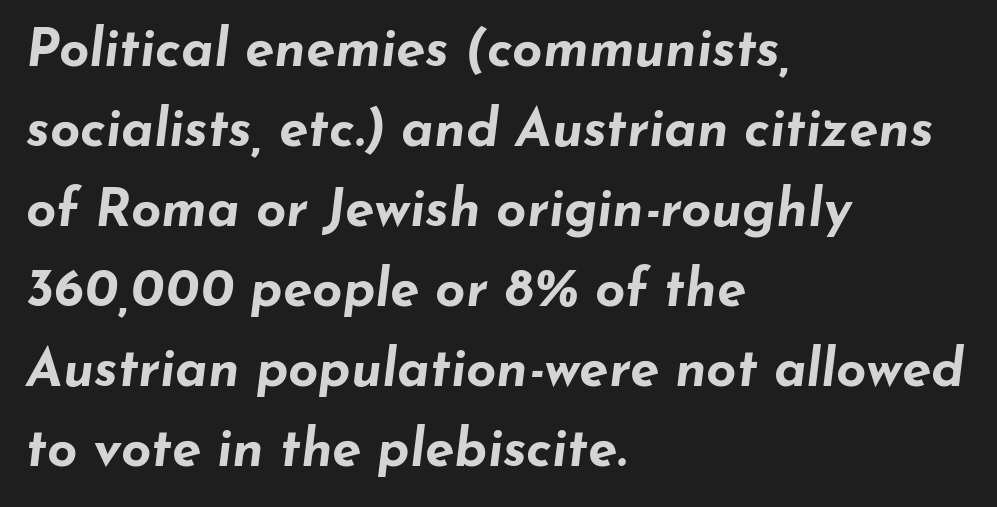
The image shows 53 px bold, wide type, italic (leaning right); set left-aligned, normal line spacing (1.51x), normal letter spacing, not underlined; low stroke contrast and a small x-height.
